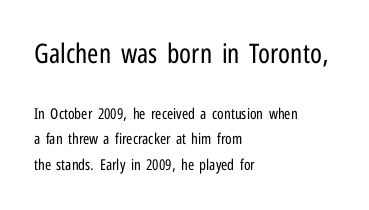
Quick note: underline off. The emphasis by scale lands on block number one, above. Heaviness? Minimal to ordinary, like unemphasized prose. Designer's note — italics off, roman on. The line texture is even and compact thanks to regular tracking.
